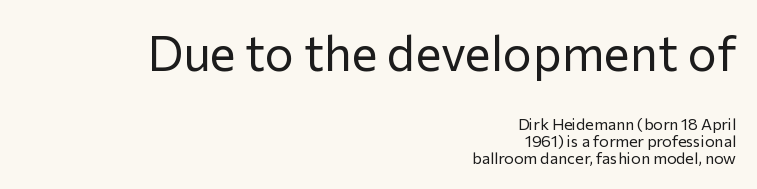
{"serif": "no", "italic": "no", "bold": "no", "weight": "regular", "width": "normal", "stroke_contrast": "low", "x_height": "medium", "monospaced": "no", "underline": "no", "align": "right", "line_spacing": "tight", "line_spacing_ratio": 1.07, "letter_spacing": "normal", "letter_spacing_em": 0.0, "larger_block": "first", "size_ratio": 3.06, "glyph_px": 49}
